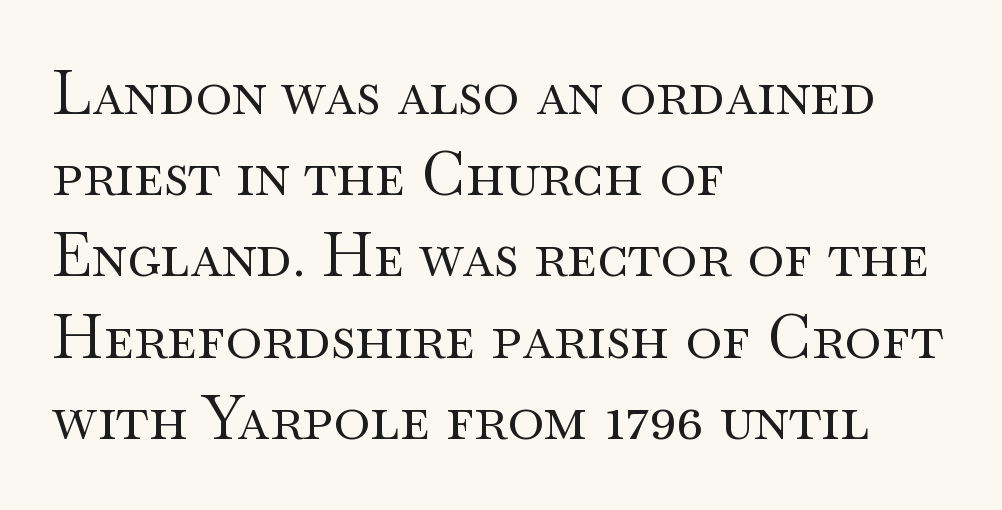
{"serif": "yes", "italic": "no", "bold": "no", "weight": "regular", "width": "wide", "stroke_contrast": "medium", "x_height": "small", "monospaced": "no", "underline": "no", "align": "left", "line_spacing": "normal", "line_spacing_ratio": 1.31, "letter_spacing": "normal", "letter_spacing_em": 0.0, "glyph_px": 62}
